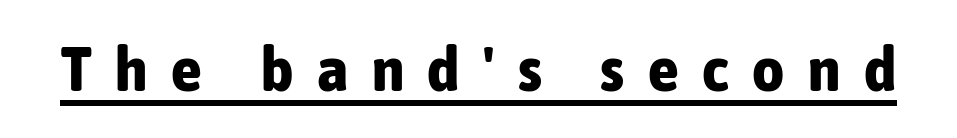
These words are printed bold, with thick strokes throughout. A typesetter would mark this as roman, not italic. Varying glyph widths throughout — classic text-font behaviour. Quick note: underline on. Glyph-to-glyph distance is far greater than everyday printed text.
